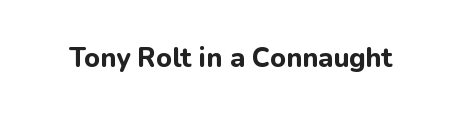
The image shows 27 px bold type, upright; set normal letter spacing, not underlined.
